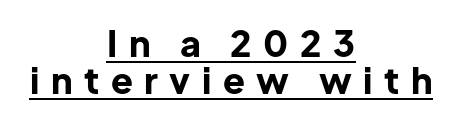
You could not count columns in this text — the font is proportionally spaced. This rendering employs a face without finishing strokes, i.e., a sans-serif. Line starts and ends both wander, symmetrically. Do the letters lean? They stand straight. The rendering uses a bold face; every stroke is thick and dark. Caption: expanded tracking, letters set apart.
